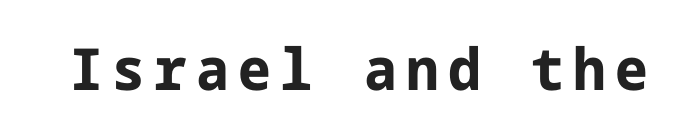
Q: Is the text bold? A: Yes.
Q: Is the text italic (slanted)? A: No, it is upright.
Q: Is the typeface a serif or a sans-serif typeface? A: Sans-serif.
Q: Is the text underlined? A: No.
Q: Width (condensed, normal, or wide)? A: Normal.
Q: Stroke contrast? A: Low.
Q: x-height? A: Medium.
